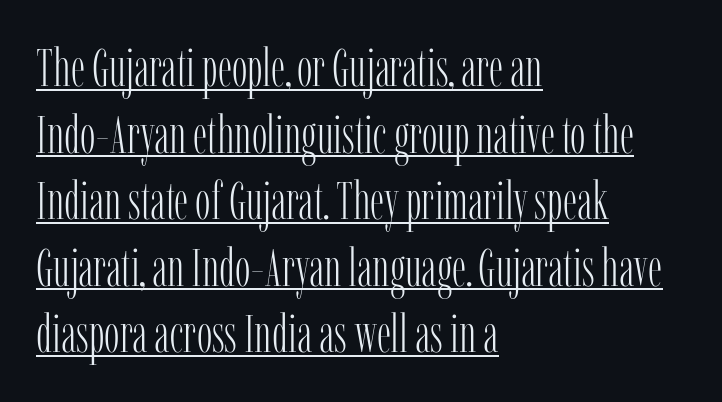
{"serif": "yes", "italic": "no", "bold": "no", "weight": "light", "width": "condensed", "stroke_contrast": "low", "x_height": "medium", "monospaced": "no", "underline": "yes", "align": "left", "line_spacing": "normal", "line_spacing_ratio": 1.28, "letter_spacing": "normal", "letter_spacing_em": 0.0, "glyph_px": 52}
